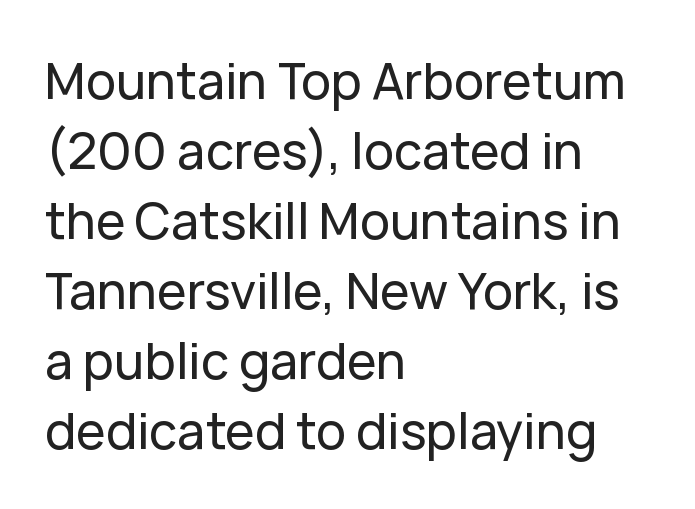
The text was rendered using a sans face with plain stroke endings. The tracking reads as untouched default to a designer's eye. Rows of type keep a routine distance in the vertical direction. A roman cut, with each character standing at attention. Here the designer chose a conventional face with non-uniform glyph widths.
